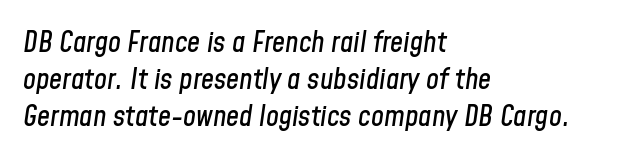
{"italic": "yes", "lean": "right", "slant_degrees": 8, "width": "condensed", "stroke_contrast": "low", "x_height": "medium", "monospaced": "no", "underline": "no", "align": "left", "line_spacing": "normal", "line_spacing_ratio": 1.28, "letter_spacing": "normal", "letter_spacing_em": 0.0, "glyph_px": 29}
